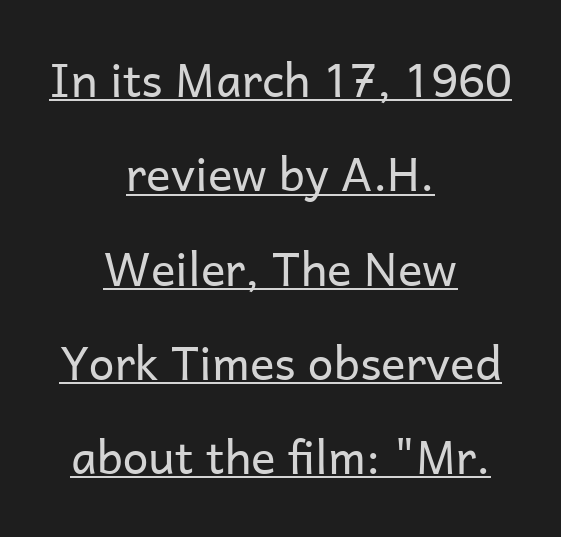
Q: Is the text bold? A: No.
Q: Is the text italic (slanted)? A: No, it is upright.
Q: Is the typeface a serif or a sans-serif typeface? A: Sans-serif.
Q: Is the text underlined? A: Yes.
Q: How is the paragraph aligned? A: Centered.
Q: Is the spacing between letters normal or unusually wide? A: Normal.
Q: Is the spacing between lines tight, normal or loose? A: Loose.
Q: Width (condensed, normal, or wide)? A: Normal.
Q: Stroke contrast? A: Low.
Q: x-height? A: Medium.
Q: Monospaced? A: No.
